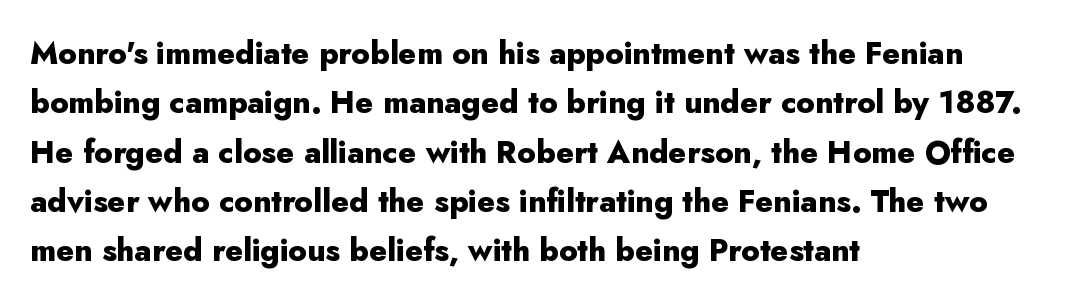
Q: Is the text bold? A: Yes.
Q: Is the text italic (slanted)? A: No, it is upright.
Q: Is the typeface a serif or a sans-serif typeface? A: Sans-serif.
Q: Is the text underlined? A: No.
Q: How is the paragraph aligned? A: Left-aligned.
Q: Is the spacing between letters normal or unusually wide? A: Normal.
Q: Is the spacing between lines tight, normal or loose? A: Normal.
Q: Width (condensed, normal, or wide)? A: Normal.
Q: Stroke contrast? A: Low.
Q: x-height? A: Small.
Q: Monospaced? A: No.
